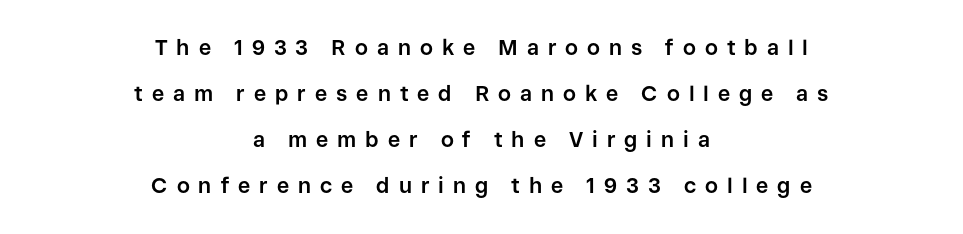
The image shows 21 px bold type, upright; set centered, loose line spacing (2.19x), unusually wide letter spacing (+0.43 em), not underlined.
